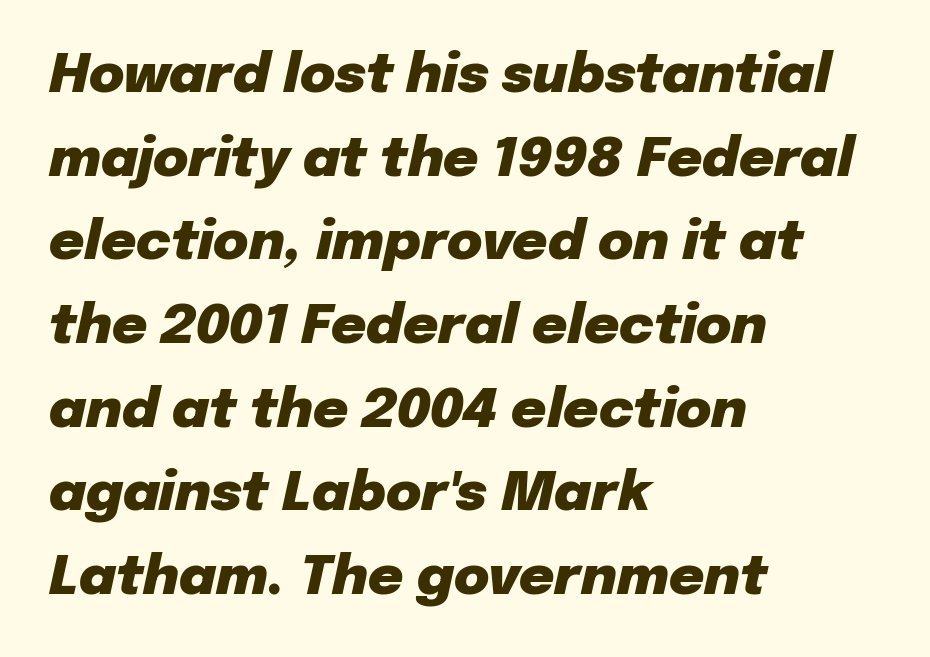
Just letters on the line, the space beneath them empty. In terms of letterspacing, this is plain default setting. What weight is shown? A full bold with thick strokes. The rendering uses natural spacing where letterforms have individual widths.
